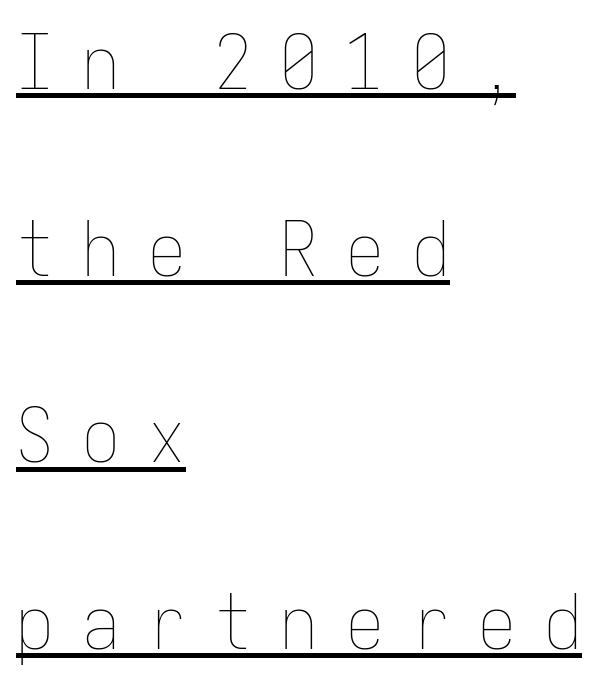
The font sits on the lighter half of the weight spectrum, regular included. Underline: present. Which margin do the lines hug? The left one — the right edge is uneven. Do the letters lean? They stand straight. Substantial extra tracking has been applied to these lines. The face used here is monospaced, like something from a code editor.
